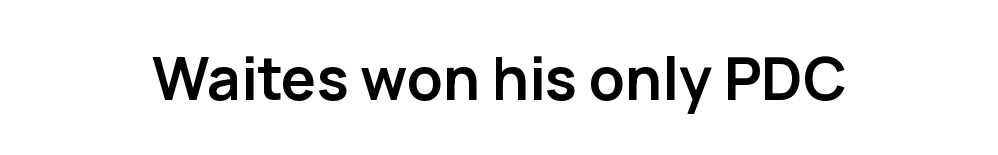
The image shows 59 px semibold sans-serif type, upright; set normal letter spacing, not underlined; low stroke contrast and a medium x-height.
